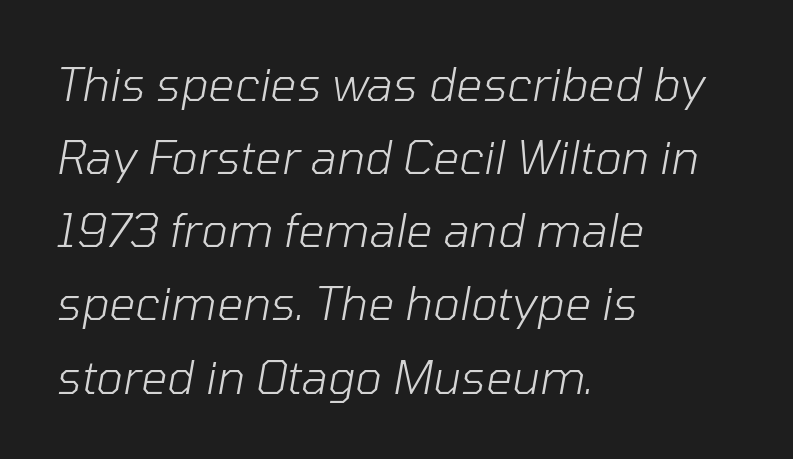
{"italic": "yes", "lean": "right", "slant_degrees": 10, "bold": "no", "weight": "light", "width": "normal", "stroke_contrast": "low", "x_height": "medium", "monospaced": "no", "underline": "no", "align": "left", "line_spacing": "normal", "line_spacing_ratio": 1.59, "letter_spacing": "normal", "letter_spacing_em": 0.0, "glyph_px": 46}
